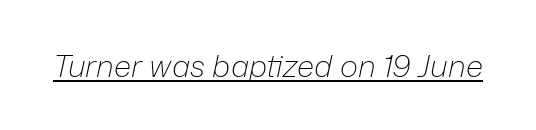
Q: Is the text bold? A: No.
Q: Is the text italic (slanted)? A: Yes, it leans right by about 12 degrees.
Q: Is the text underlined? A: Yes.
Q: Is the spacing between letters normal or unusually wide? A: Normal.
Q: Width (condensed, normal, or wide)? A: Normal.
Q: Stroke contrast? A: Low.
Q: x-height? A: Medium.
Q: Monospaced? A: No.
